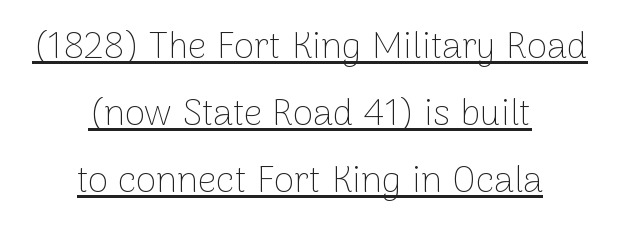
The image shows 37 px thin sans-serif type, upright; set centered, line spacing 1.81x, normal letter spacing, underlined; low stroke contrast and a medium x-height.
